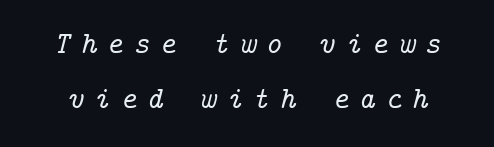
What kind of face is this? One with serifs. Yep, that's italic — everything's leaning. The specimen omits any rule beneath the text block's lines. The tracking jumps out immediately: characters are airy and widely separated.
